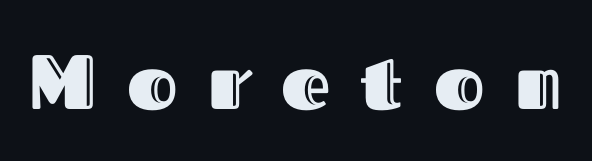
The image shows 77 px text type, upright; set unusually wide letter spacing (+0.4 em), not underlined; a medium x-height.
